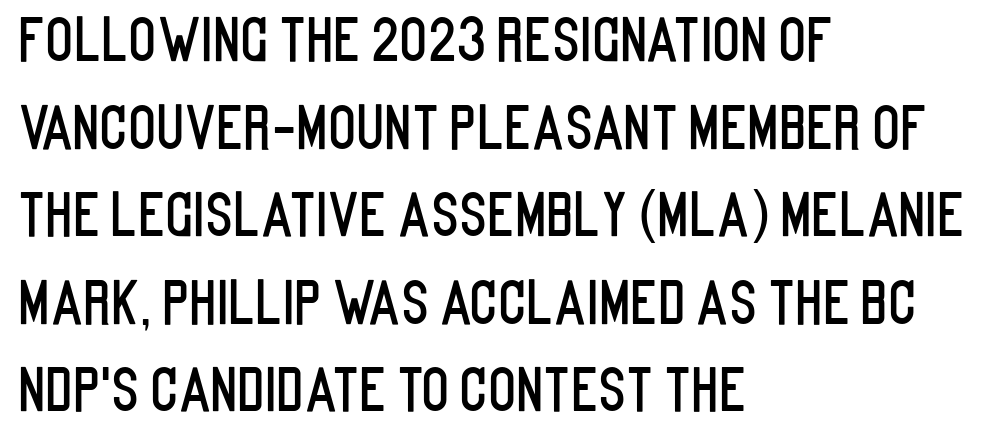
A typesetter would mark this as roman, not italic. Think of a printed novel: that variable character pitch is what you see here. Line beginnings align vertically; line endings do not. The rendering shows plain stroke endings on the letterforms — a sans-serif design.
